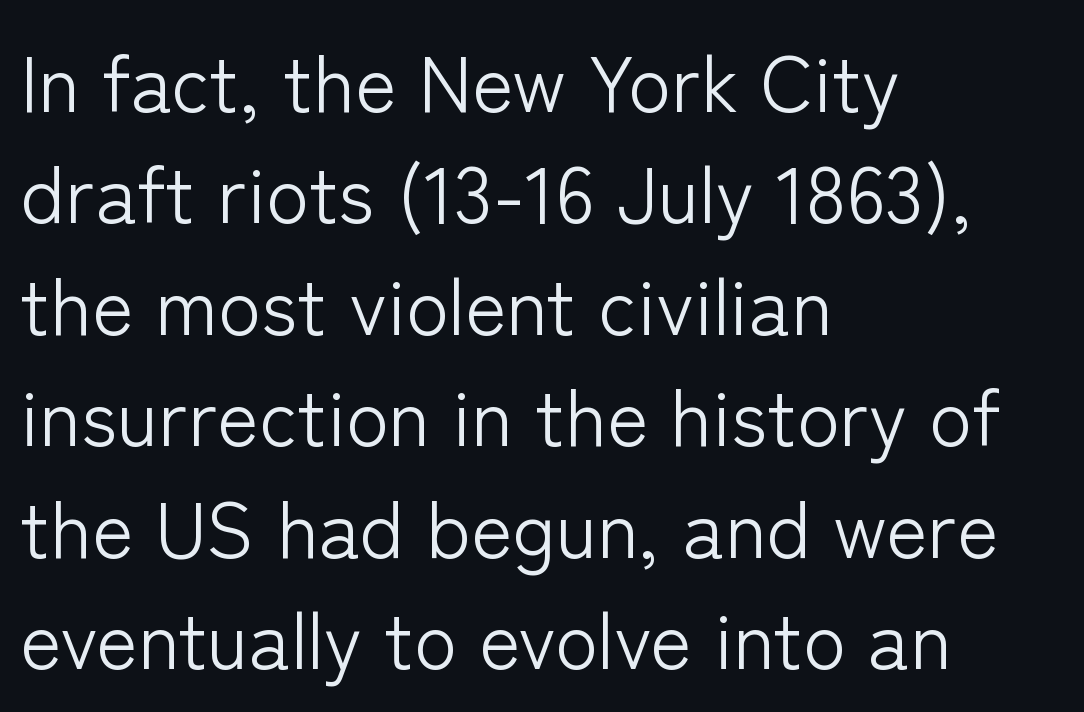
Spacing between characters is what you'd get straight out of the box. Just letters on the line, the space beneath them empty. Heft: none added — not bold. Regular leading.
